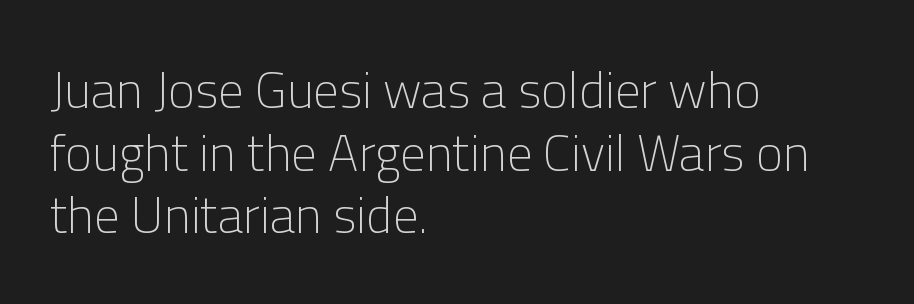
Check the space under the baseline: it is left empty. Weight class: somewhere from thin through regular. Notice how the passage keeps a crisp vertical edge on the left only. Italic: no, the glyphs are upright roman. This sample has the flowing, uneven cadence of proportional lettering.
